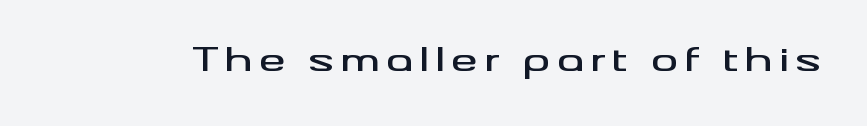
Each row of text sits above clean, open space. Posture: straight, roman, zero tilt. You can tell from the bare stems that sans-serif type was used. Varying glyph widths throughout — classic text-font behaviour.
